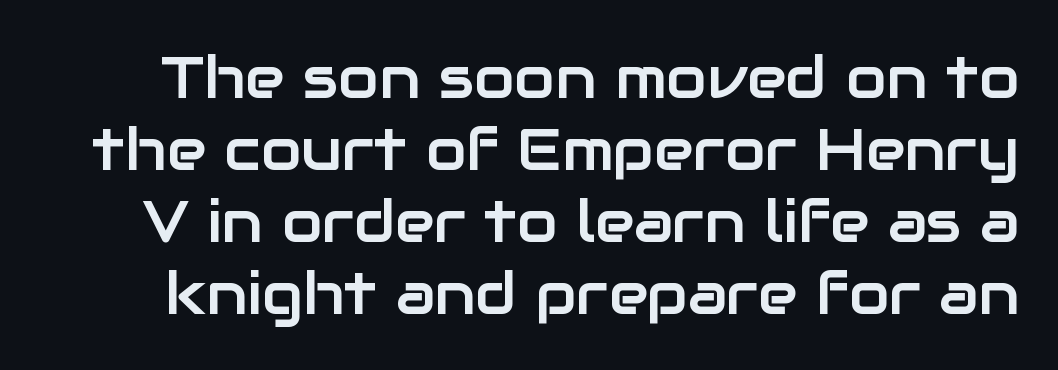
Q: Is the text italic (slanted)? A: No, it is upright.
Q: Is the typeface a serif or a sans-serif typeface? A: Sans-serif.
Q: Is the text underlined? A: No.
Q: Is the spacing between letters normal or unusually wide? A: Normal.
Q: Width (condensed, normal, or wide)? A: Normal.
Q: Stroke contrast? A: Low.
Q: x-height? A: Medium.
Q: Monospaced? A: No.
